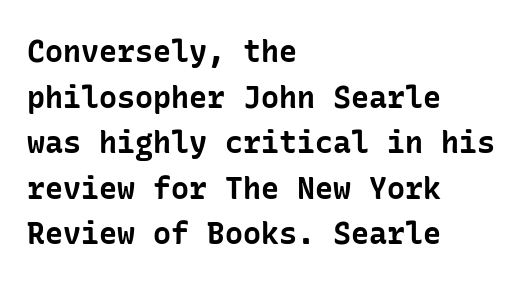
{"serif": "no", "italic": "no", "bold": "yes", "weight": "bold", "width": "normal", "stroke_contrast": "low", "x_height": "medium", "underline": "no", "align": "left", "line_spacing": "normal", "line_spacing_ratio": 1.52, "letter_spacing": "normal", "letter_spacing_em": 0.0, "glyph_px": 30}
